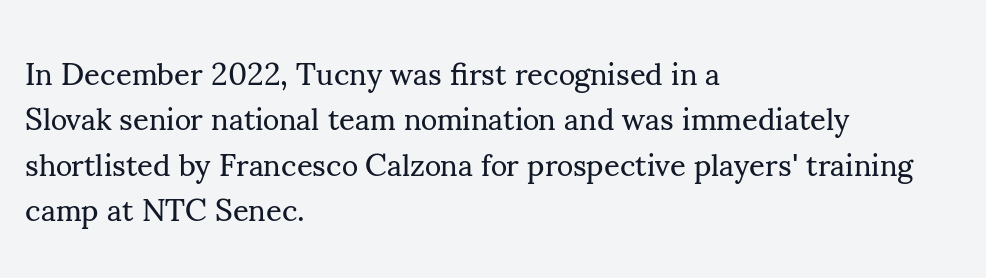
The image shows 31 px regular-weight serif type, upright; set left-aligned, normal line spacing (1.46x), normal letter spacing, not underlined; medium stroke contrast and a small x-height.
